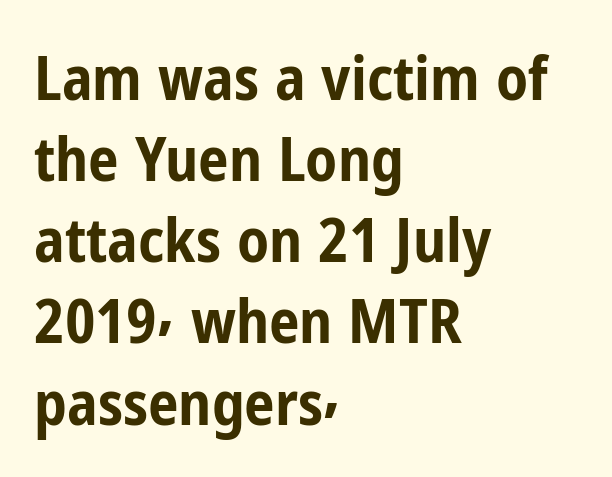
Q: Is the text bold? A: Yes.
Q: Is the text italic (slanted)? A: No, it is upright.
Q: Is the typeface a serif or a sans-serif typeface? A: Sans-serif.
Q: Is the text underlined? A: No.
Q: How is the paragraph aligned? A: Left-aligned.
Q: Is the spacing between letters normal or unusually wide? A: Normal.
Q: Is the spacing between lines tight, normal or loose? A: Normal.
Q: Width (condensed, normal, or wide)? A: Condensed.
Q: Stroke contrast? A: Low.
Q: x-height? A: Medium.
Q: Monospaced? A: No.
